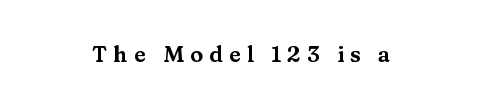
Layout note: lines centered. The foot of each line stays bare and open. The rendering inserts visible extra space after every character. Unlike italic type, these characters show no tilt at all.
